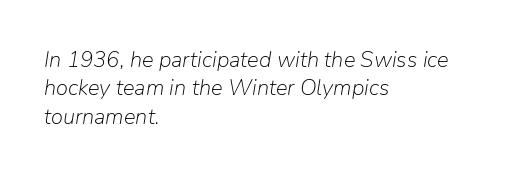
Horizontal bands of white between lines are of average thickness. Tall strokes in this sample are angled rather than plumb. Letters rest on an invisible, unmarked baseline. Nobody touched the tracking dial on this one. Stems and bowls with no extra thickness — not bold.
